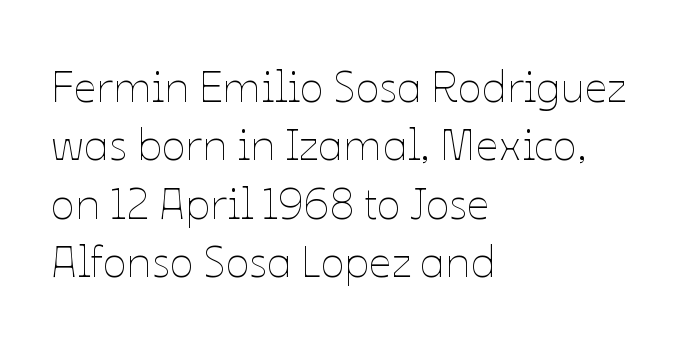
The image shows 45 px thin type, upright; set left-aligned, normal line spacing (1.3x), normal letter spacing, not underlined; low stroke contrast and a medium x-height.
